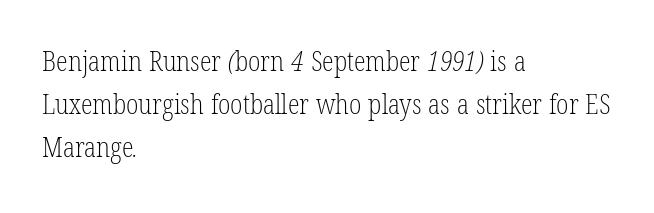
{"bold": "no", "underline": "no", "align": "left", "line_spacing": "normal", "line_spacing_ratio": 1.59, "letter_spacing": "normal", "letter_spacing_em": 0.0, "glyph_px": 27}
